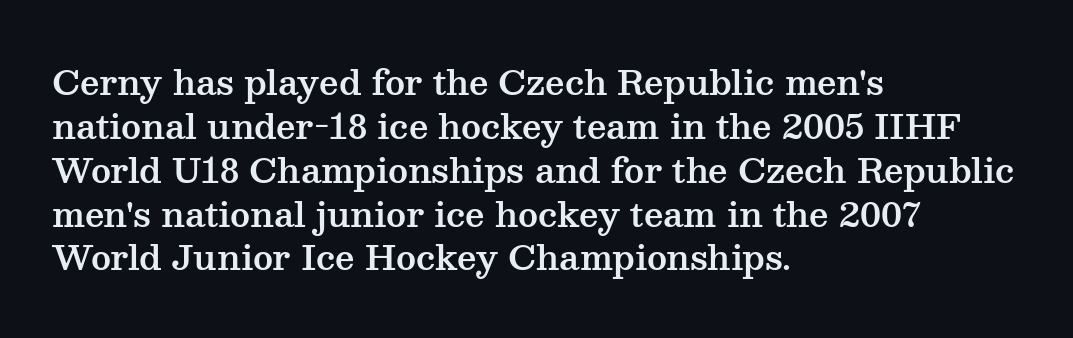
No word sits above an underline. The letters sit at their default tracking, neither squeezed nor spread. Is this a fixed-width face? No — the glyphs have proportional, varying widths. Where is the straight margin? On the left. This sample keeps an unexceptional amount of space between lines. Italic? Not at all — the glyphs are vertical.
